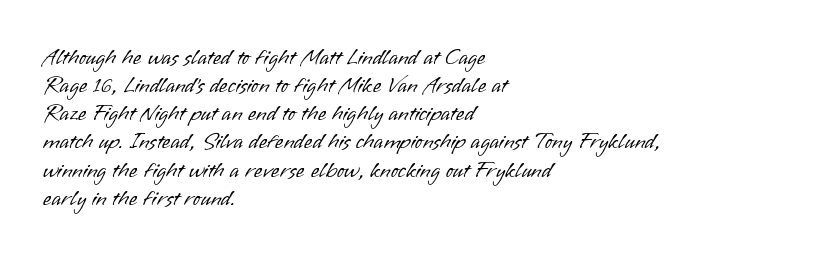
The image shows 22 px text type; set left-aligned, normal line spacing (1.28x), normal letter spacing, not underlined.
